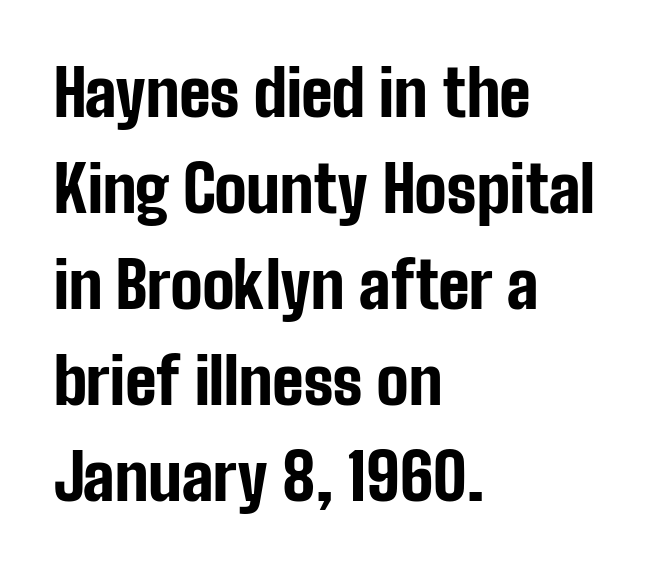
Q: Is the text bold? A: Yes.
Q: Is the text italic (slanted)? A: No, it is upright.
Q: Is the typeface a serif or a sans-serif typeface? A: Sans-serif.
Q: Is the text underlined? A: No.
Q: How is the paragraph aligned? A: Left-aligned.
Q: Is the spacing between letters normal or unusually wide? A: Normal.
Q: Is the spacing between lines tight, normal or loose? A: Normal.
Q: Width (condensed, normal, or wide)? A: Condensed.
Q: Stroke contrast? A: Low.
Q: x-height? A: Medium.
Q: Monospaced? A: No.
